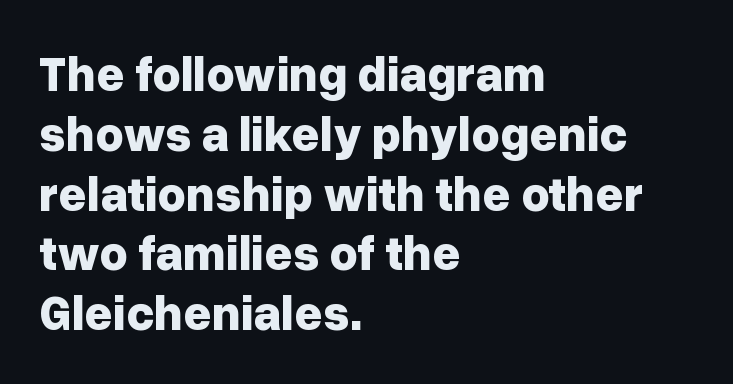
The image shows 49 px bold sans-serif type, upright; set left-aligned, line spacing 1.22x, normal letter spacing, not underlined; low stroke contrast and a medium x-height.
